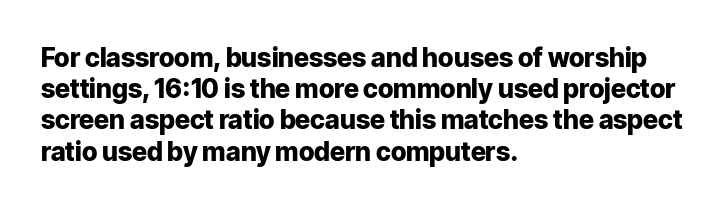
A typesetter would mark this as roman, not italic. The face used here is rendered with its standard letterfit. As a designer I'd log this as weight 700, bold. Underlining? Definitely not there. The text block is weighted toward the left margin, trailing off unevenly rightward.
